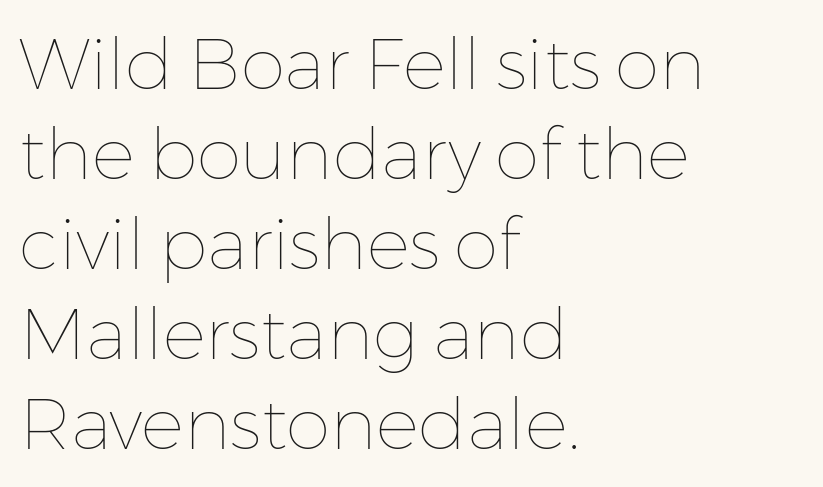
The image shows 72 px thin type, upright; set left-aligned, normal line spacing (1.25x), normal letter spacing, not underlined; low stroke contrast and a medium x-height.
